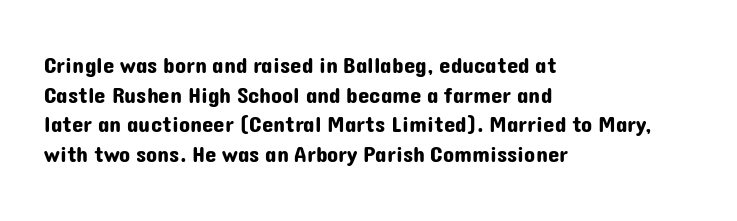
{"italic": "no", "underline": "no", "align": "left", "line_spacing": "normal", "line_spacing_ratio": 1.29, "letter_spacing": "normal", "letter_spacing_em": 0.0, "glyph_px": 23}
